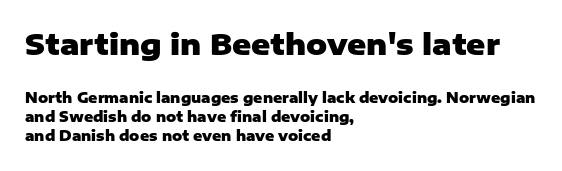
A typesetter would call this proportional, since set widths differ per character. The letters carry no serifs — their stems end cleanly without finishing strokes. Reading down the column, the eye jumps a familiar distance to each next line. Tracking here is standard; glyphs follow each other at the usual distance. The strokes are fattened all the way to bold.
